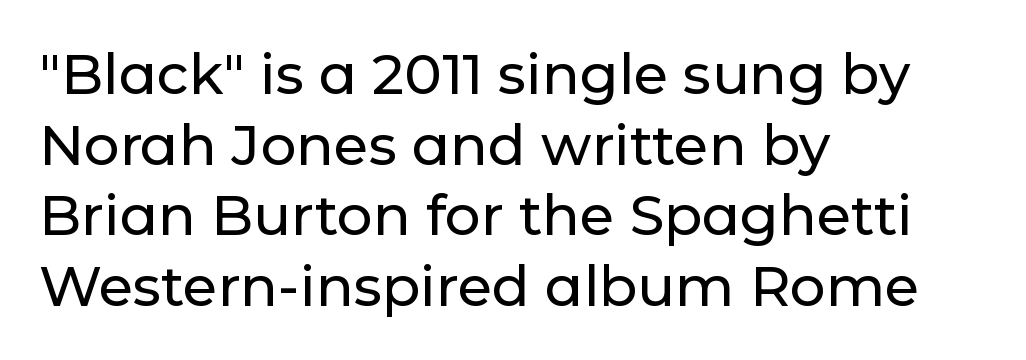
Q: Is the text italic (slanted)? A: No, it is upright.
Q: Is the typeface a serif or a sans-serif typeface? A: Sans-serif.
Q: Is the text underlined? A: No.
Q: How is the paragraph aligned? A: Left-aligned.
Q: Is the spacing between letters normal or unusually wide? A: Normal.
Q: Is the spacing between lines tight, normal or loose? A: Normal.
Q: Width (condensed, normal, or wide)? A: Normal.
Q: Stroke contrast? A: Low.
Q: x-height? A: Medium.
Q: Monospaced? A: No.
